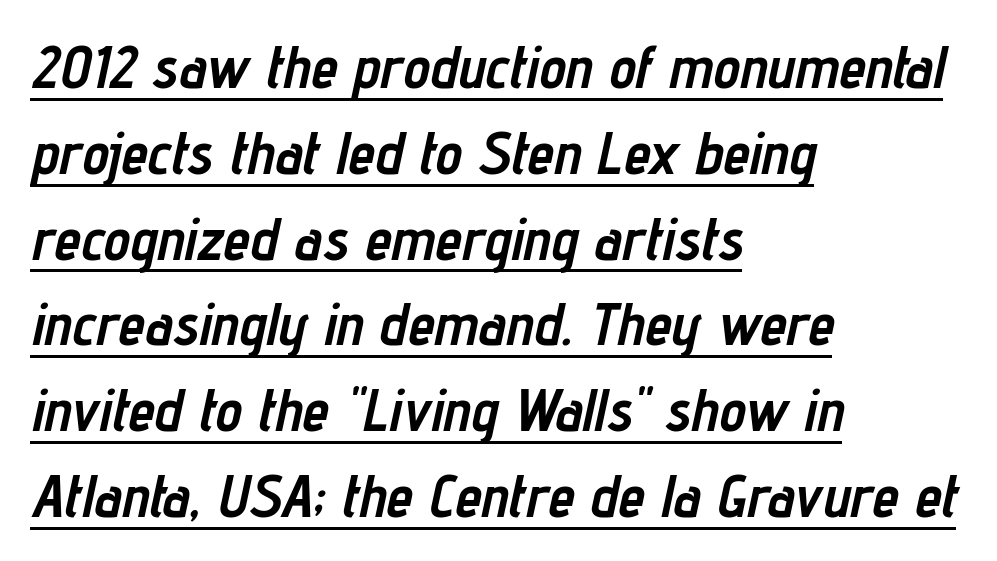
Glyph-to-glyph distance matches everyday printed text. Caption: bold face, heavy strokes. Like a heading marked for emphasis, these lines bear an underscore. The rendering anchors every line to the left-hand side. This sample uses an oblique cut, with every glyph tilted off the vertical.
